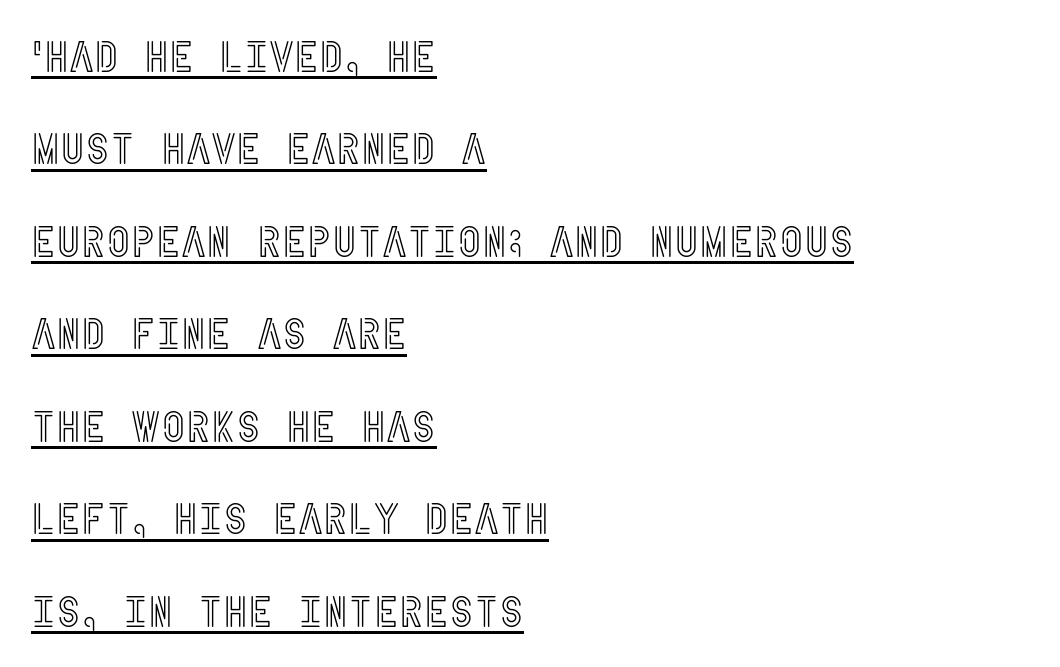
The image shows 43 px condensed type, upright; set left-aligned, loose line spacing (2.15x), normal letter spacing, underlined; a large x-height.
